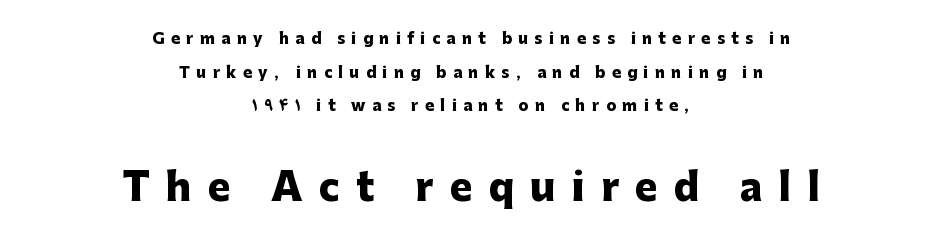
Q: Is the text bold? A: Yes.
Q: Is the text italic (slanted)? A: No, it is upright.
Q: Is the typeface a serif or a sans-serif typeface? A: Sans-serif.
Q: Is the text underlined? A: No.
Q: How is the paragraph aligned? A: Centered.
Q: Is the spacing between letters normal or unusually wide? A: Unusually wide.
Q: Is the spacing between lines tight, normal or loose? A: Loose.
Q: Which block of text is set in a larger size, the first (top) or the second (bottom)? A: The second (bottom) one.
Q: Width (condensed, normal, or wide)? A: Normal.
Q: Stroke contrast? A: Low.
Q: x-height? A: Medium.
Q: Monospaced? A: No.
